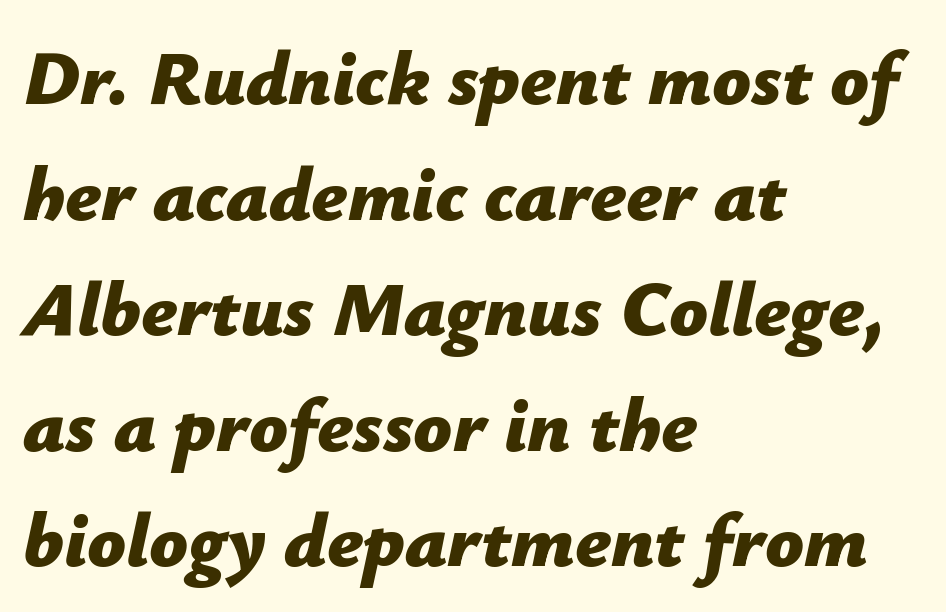
Q: Is the text bold? A: Yes.
Q: Is the text italic (slanted)? A: Yes, it leans right by about 12 degrees.
Q: Is the text underlined? A: No.
Q: How is the paragraph aligned? A: Left-aligned.
Q: Is the spacing between letters normal or unusually wide? A: Normal.
Q: Is the spacing between lines tight, normal or loose? A: Normal.
Q: Width (condensed, normal, or wide)? A: Normal.
Q: Stroke contrast? A: Low.
Q: x-height? A: Medium.
Q: Monospaced? A: No.
